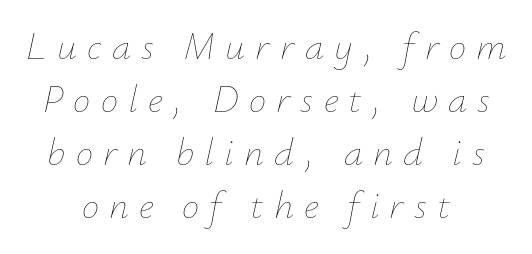
Heaviness? Minimal to ordinary, like unemphasized prose. Students, note that the glyphs here are deliberately spaced far apart. Leading: standard. Unmarked baselines from the first word to the last. Alignment: centered.
